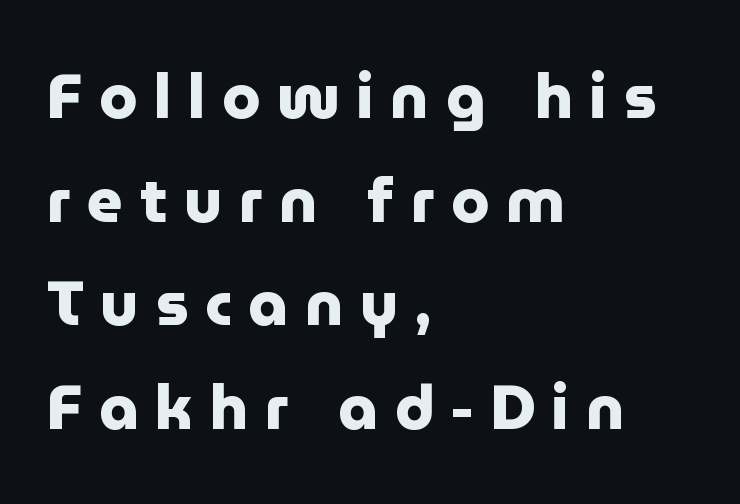
Q: Is the text bold? A: Yes.
Q: Is the text italic (slanted)? A: No, it is upright.
Q: Is the typeface a serif or a sans-serif typeface? A: Sans-serif.
Q: Is the text underlined? A: No.
Q: How is the paragraph aligned? A: Left-aligned.
Q: Is the spacing between letters normal or unusually wide? A: Unusually wide.
Q: Is the spacing between lines tight, normal or loose? A: Normal.
Q: Width (condensed, normal, or wide)? A: Normal.
Q: Stroke contrast? A: Low.
Q: x-height? A: Medium.
Q: Monospaced? A: No.
